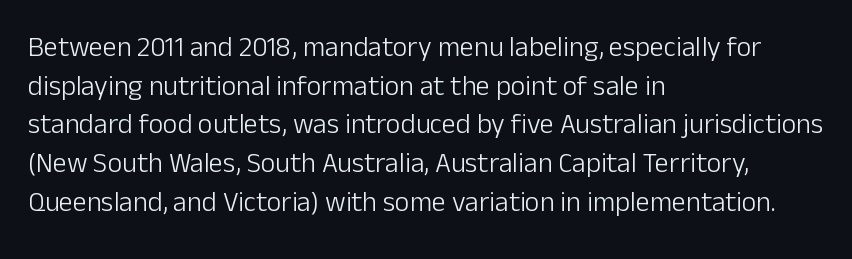
{"serif": "no", "italic": "no", "bold": "no", "weight": "light", "width": "normal", "stroke_contrast": "low", "x_height": "medium", "monospaced": "no", "underline": "no", "align": "left", "line_spacing": "normal", "line_spacing_ratio": 1.38, "letter_spacing": "normal", "letter_spacing_em": 0.0, "glyph_px": 28}
